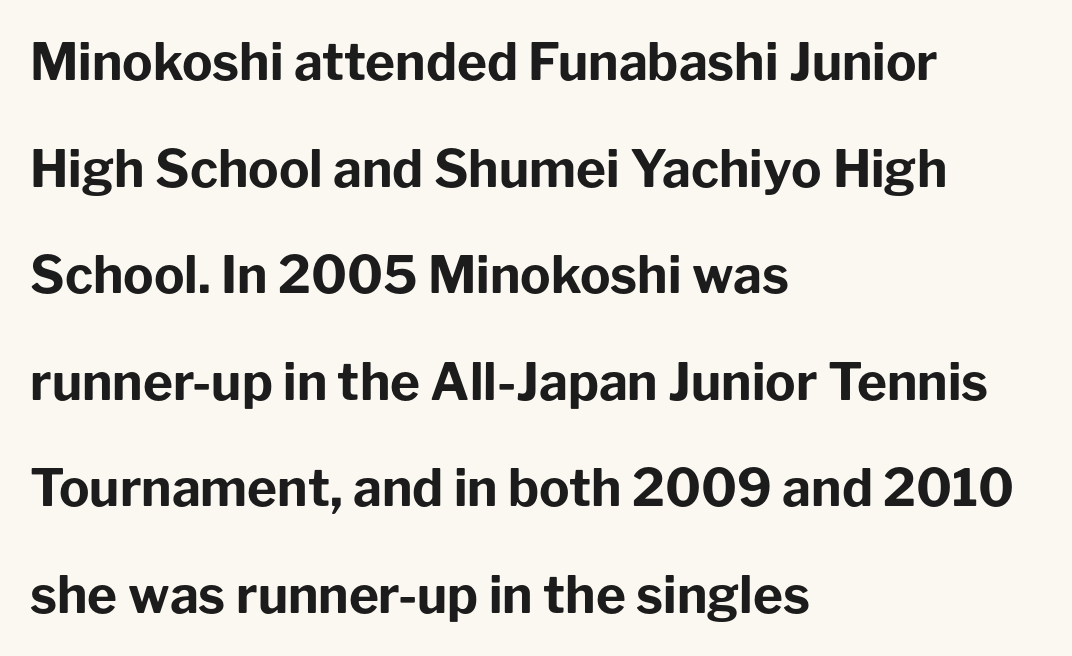
The line-height multiplier appears high, well above default. A student would call this left alignment; a typographer would say flush left, rag right. The rendering uses natural spacing where letterforms have individual widths. The characters look thick and weighty, a clear bold.
